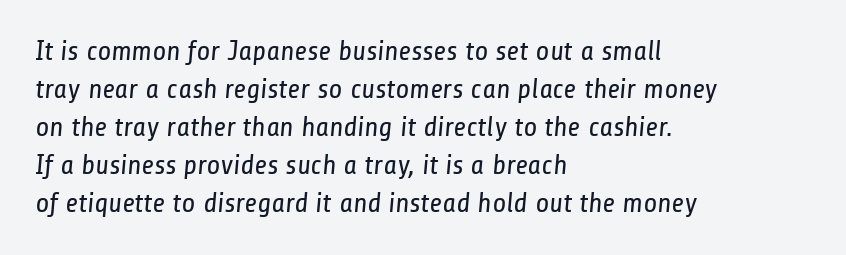
{"serif": "no", "bold": "no", "weight": "regular", "width": "condensed", "stroke_contrast": "low", "x_height": "medium", "monospaced": "no", "underline": "no", "align": "left", "line_spacing": "normal", "line_spacing_ratio": 1.36, "letter_spacing": "normal", "letter_spacing_em": 0.0, "glyph_px": 28}
